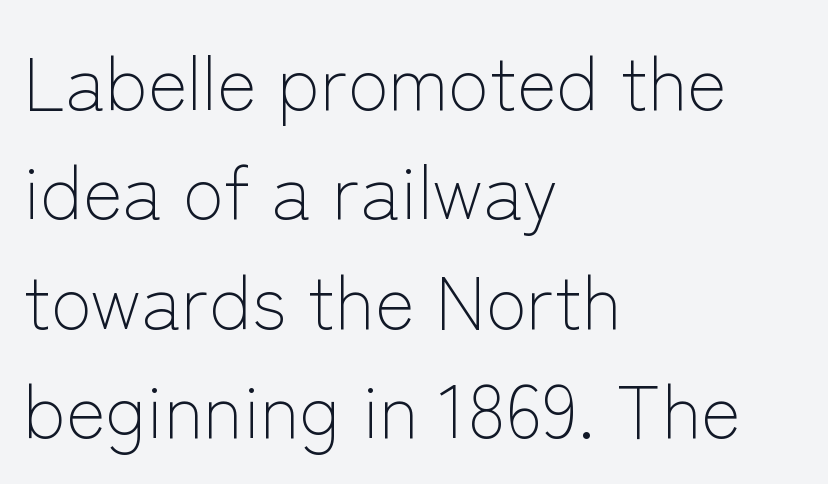
{"serif": "no", "italic": "no", "bold": "no", "weight": "light", "width": "normal", "stroke_contrast": "low", "x_height": "medium", "monospaced": "no", "underline": "no", "align": "left", "line_spacing": "normal", "line_spacing_ratio": 1.46, "letter_spacing": "normal", "letter_spacing_em": 0.0, "glyph_px": 75}
